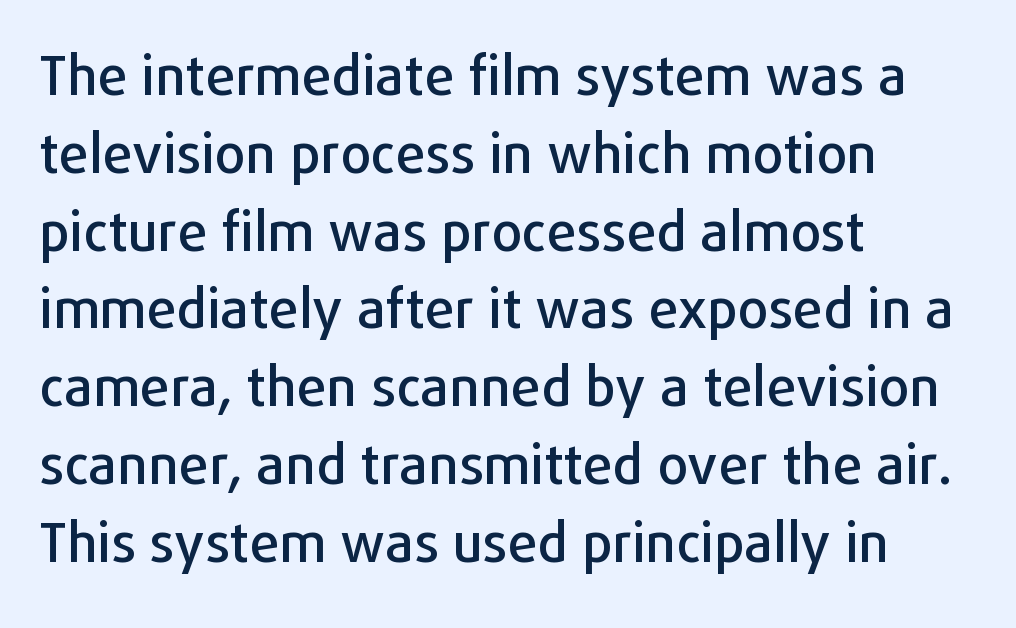
{"serif": "no", "italic": "no", "width": "normal", "stroke_contrast": "low", "x_height": "medium", "monospaced": "no", "underline": "no", "align": "left", "line_spacing": "normal", "line_spacing_ratio": 1.44, "letter_spacing": "normal", "letter_spacing_em": 0.0, "glyph_px": 54}
